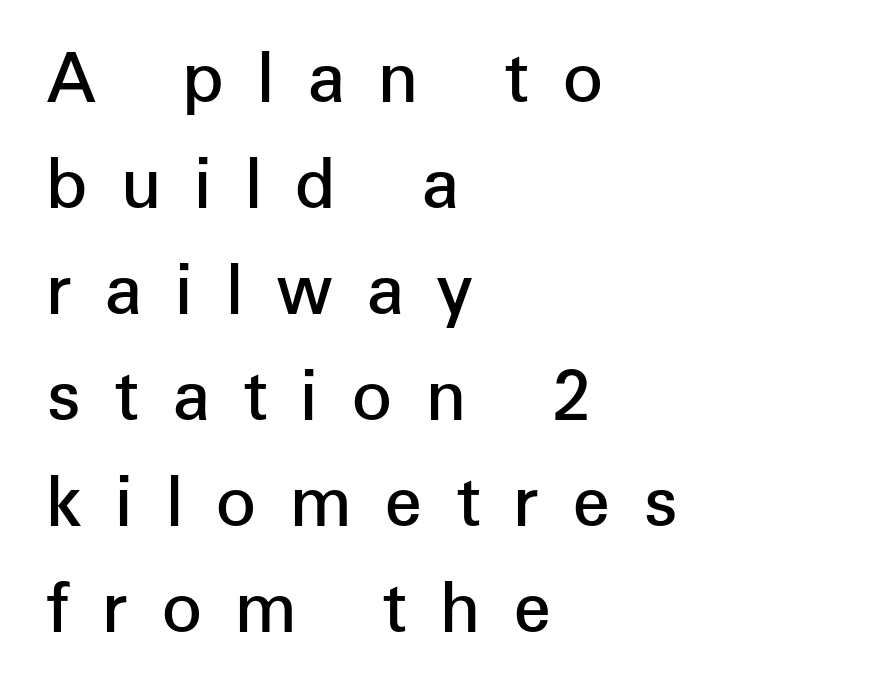
Q: Is the text bold? A: Semi-bold.
Q: Is the text italic (slanted)? A: No, it is upright.
Q: Is the typeface a serif or a sans-serif typeface? A: Sans-serif.
Q: Is the text underlined? A: No.
Q: How is the paragraph aligned? A: Left-aligned.
Q: Is the spacing between letters normal or unusually wide? A: Unusually wide.
Q: Is the spacing between lines tight, normal or loose? A: Normal.
Q: Width (condensed, normal, or wide)? A: Normal.
Q: Stroke contrast? A: Low.
Q: x-height? A: Medium.
Q: Monospaced? A: No.
